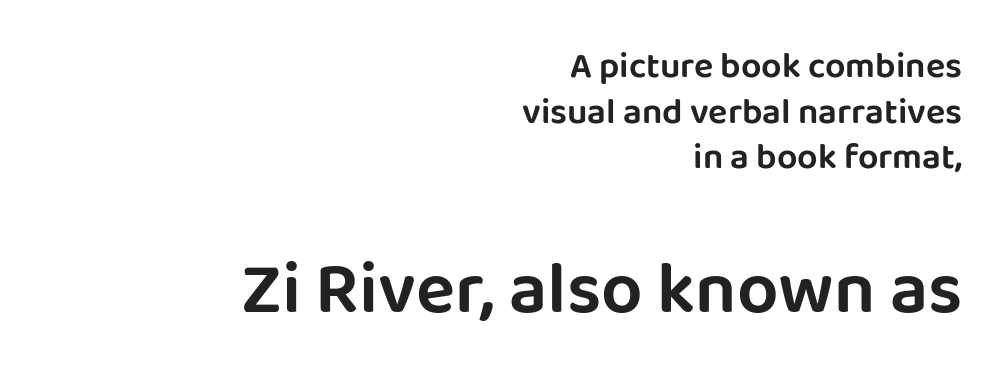
The image shows 73 px sans-serif type, upright; set right-aligned, normal line spacing (1.27x), normal letter spacing, not underlined; the second (bottom) block is 2.03x larger; low stroke contrast and a large x-height.
